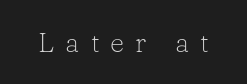
Posture: vertical. Honestly, there is no underline to notice here at all. The horizontal fit of the characters is loose and conspicuously gappy. Observe the serifs anchoring each vertical stroke in this sample.
